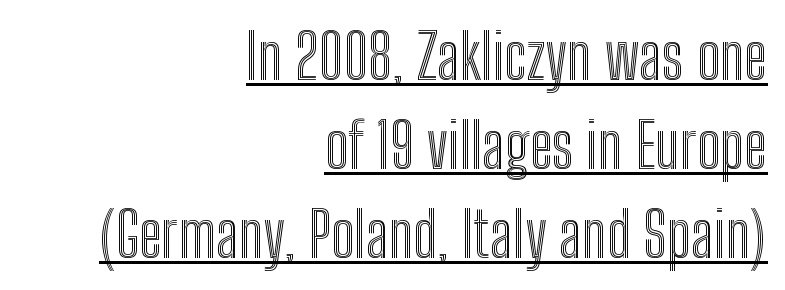
Posture: upright roman. A continuous stroke trails under the words, as in a hyperlink. If you drew a ruler down the right edge, every line would touch it. Is this a fixed-width face? No — the glyphs have proportional, varying widths.
